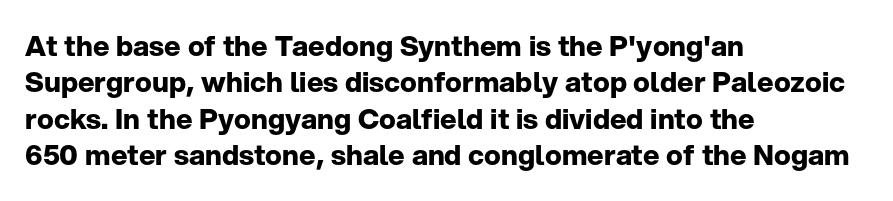
Has an underline been added? It has not. There is no visible air inserted between adjacent glyphs. The ragged edge is on the right, which tells us the setting is flush left. Look at the stroke-to-counter ratio: heavy, a bold. A sans-serif font was chosen for this passage.
